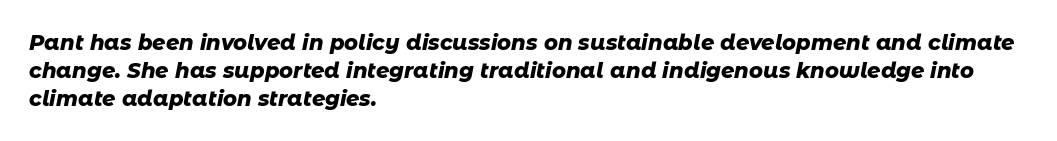
A classic flush-left, rag-right setting is used for this passage. These lines sit exactly where default settings would place them. What weight is shown? A full bold with thick strokes. Spacing between characters is what you'd get straight out of the box. The lettering tilts uniformly, giving the passage an italic look. Just letters on the line, the space beneath them empty.
